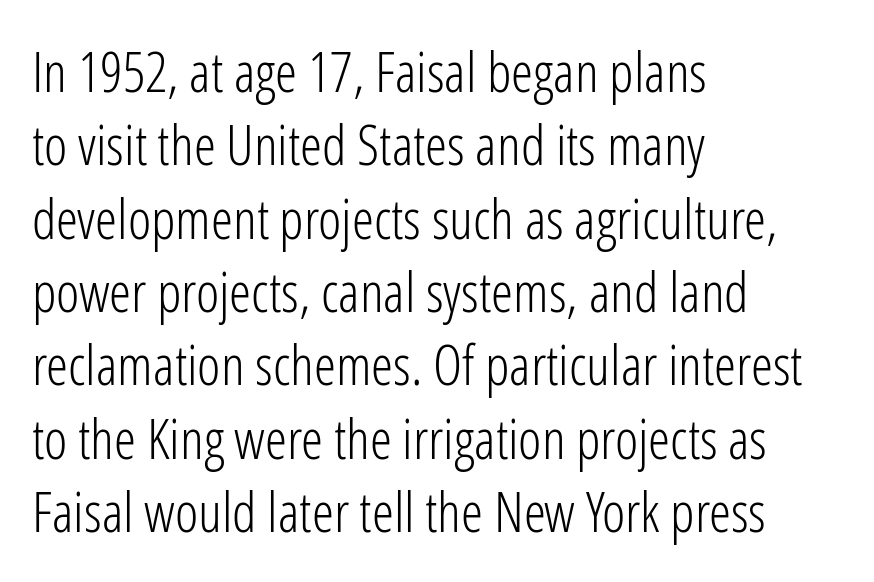
This rendering employs a face without finishing strokes, i.e., a sans-serif. Normally led — the rows are evenly, conventionally spaced. Italic: no, the glyphs are upright roman. All the whitespace from short lines collects on the right. The rendering uses natural spacing where letterforms have individual widths.
